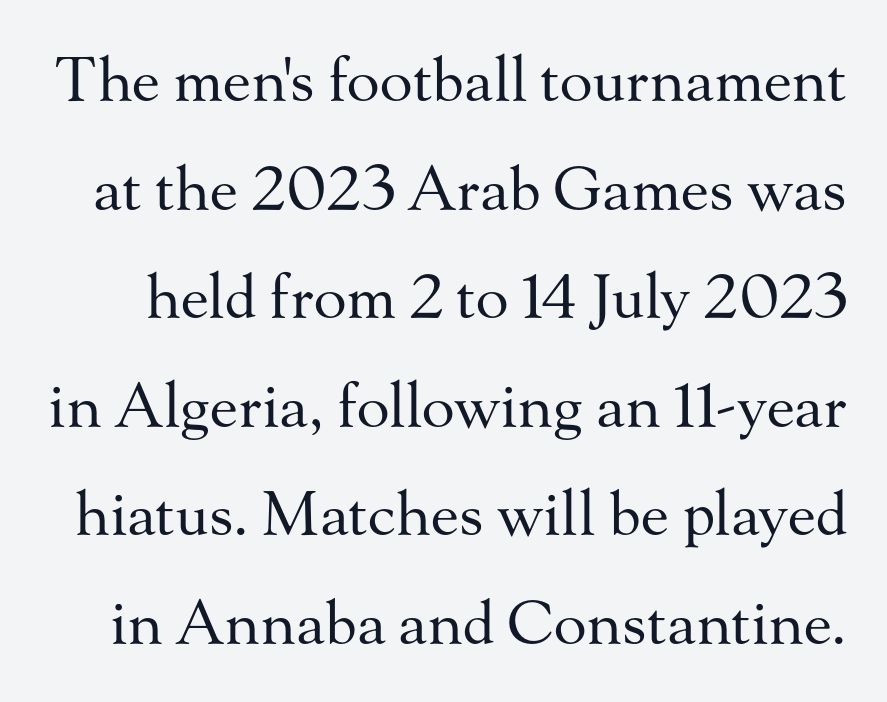
Stroke mass is kept to a normal reading level or below. Upright lettering throughout. A typesetter would call this proportional, since set widths differ per character. Serif or sans? Serif — the stroke terminals have little feet.
